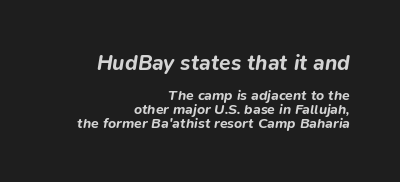
Q: Is the text bold? A: Yes.
Q: Is the text italic (slanted)? A: Yes, it leans right by about 9 degrees.
Q: Is the text underlined? A: No.
Q: How is the paragraph aligned? A: Right-aligned.
Q: Is the spacing between letters normal or unusually wide? A: Normal.
Q: Is the spacing between lines tight, normal or loose? A: Tight.
Q: Which block of text is set in a larger size, the first (top) or the second (bottom)? A: The first (top) one.
